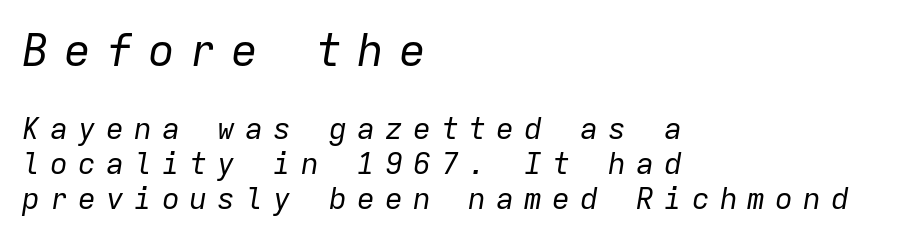
No word sits above an underline. The strokes are not fattened; the text isn't bold. Top chunk: large. Bottom chunk: small. It's the slanting kind of type.
